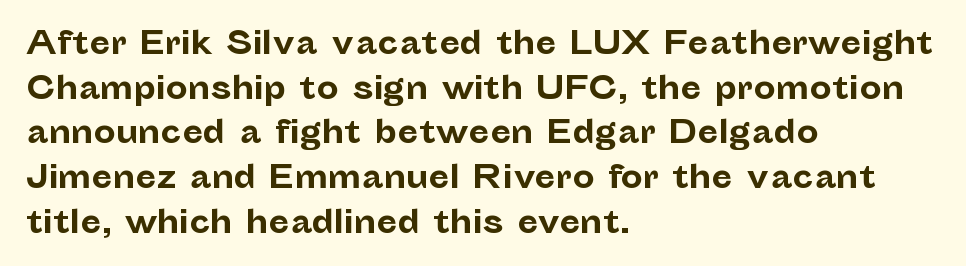
{"serif": "no", "italic": "no", "bold": "yes", "weight": "bold", "width": "normal", "stroke_contrast": "low", "x_height": "medium", "monospaced": "no", "underline": "no", "align": "left", "line_spacing": "normal", "line_spacing_ratio": 1.44, "letter_spacing": "normal", "letter_spacing_em": 0.0, "glyph_px": 31}
